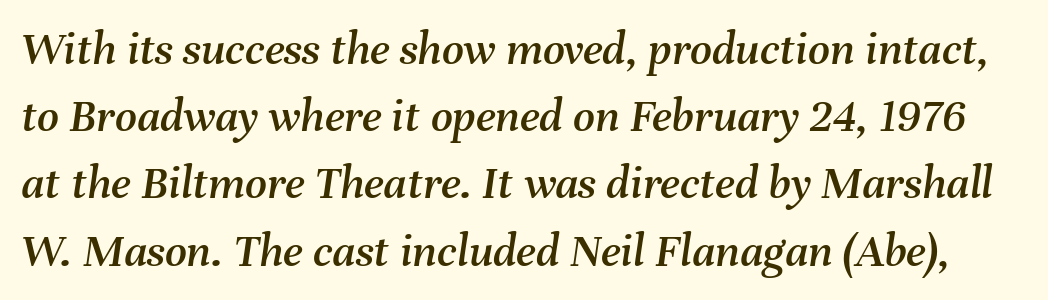
This sample has the flowing, uneven cadence of proportional lettering. The glyphs look as if they've been sheared to an angle. Honestly, there is no underline to notice here at all. The horizontal fit of the characters is conventional and even.
